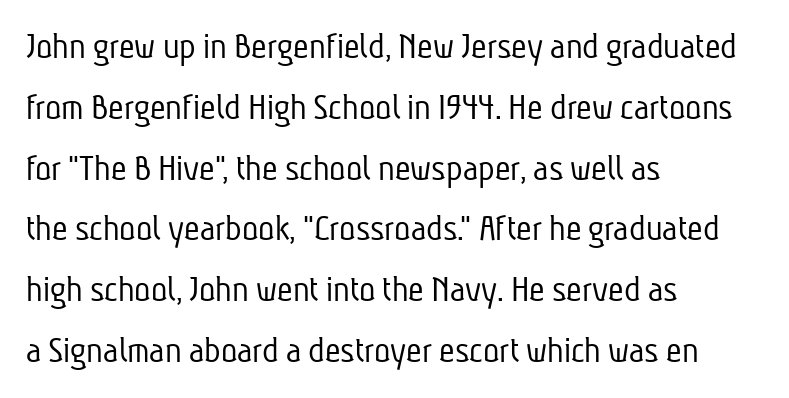
The image shows 38 px light, condensed sans-serif type; set left-aligned, normal line spacing (1.6x), normal letter spacing, not underlined; low stroke contrast and a medium x-height.
